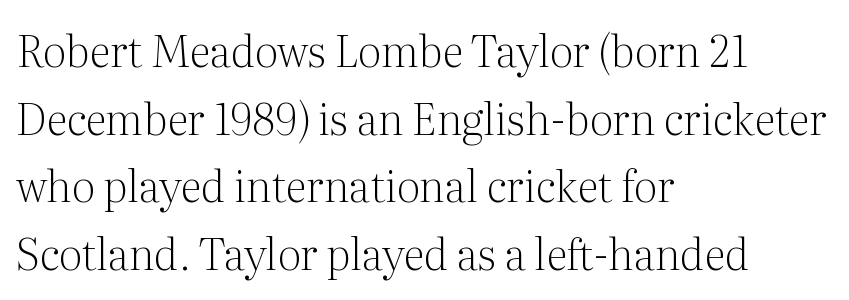
{"serif": "yes", "italic": "no", "bold": "no", "weight": "light", "width": "normal", "stroke_contrast": "medium", "x_height": "medium", "monospaced": "no", "underline": "no", "align": "left", "line_spacing": "normal", "line_spacing_ratio": 1.57, "letter_spacing": "normal", "letter_spacing_em": 0.0, "glyph_px": 43}
